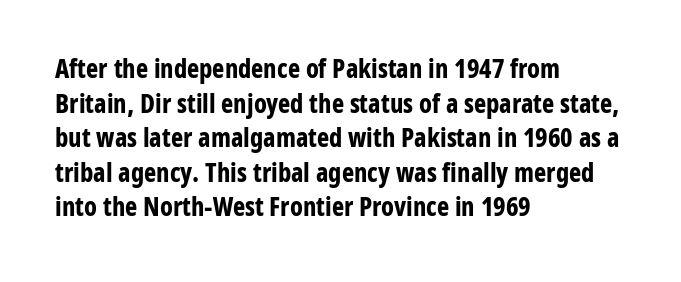
Q: Is the text bold? A: Yes.
Q: Is the text italic (slanted)? A: No, it is upright.
Q: Is the text underlined? A: No.
Q: How is the paragraph aligned? A: Left-aligned.
Q: Is the spacing between letters normal or unusually wide? A: Normal.
Q: Is the spacing between lines tight, normal or loose? A: Normal.
